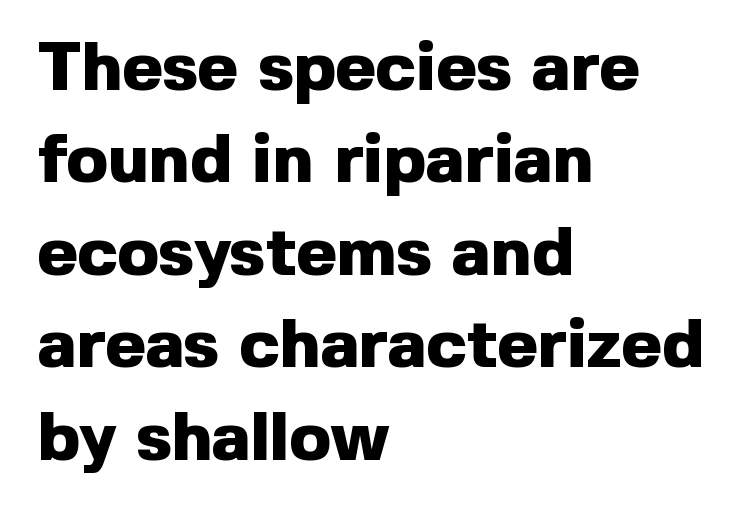
{"serif": "no", "italic": "no", "bold": "yes", "weight": "heavy", "width": "normal", "x_height": "medium", "monospaced": "no", "underline": "no", "align": "left", "line_spacing": "normal", "line_spacing_ratio": 1.34, "letter_spacing": "normal", "letter_spacing_em": 0.0, "glyph_px": 69}
